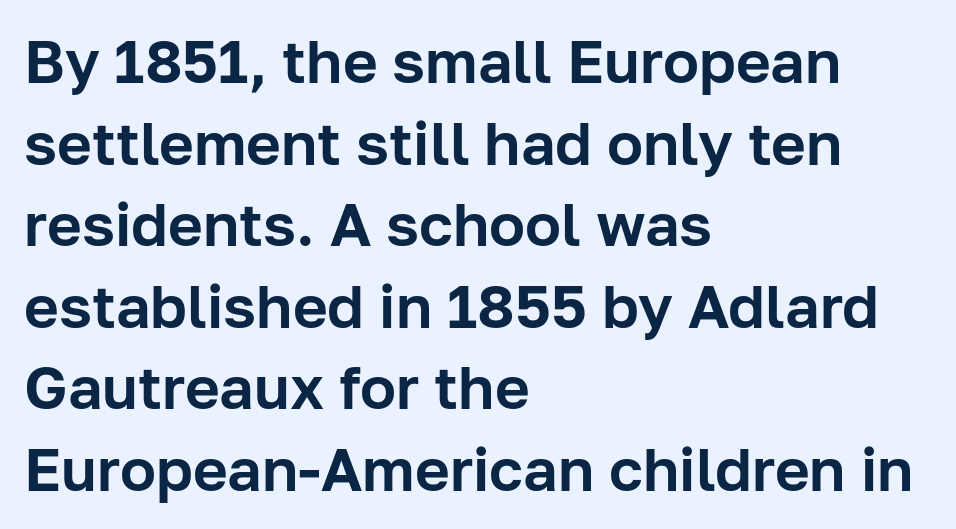
{"serif": "no", "italic": "no", "width": "normal", "stroke_contrast": "low", "x_height": "medium", "monospaced": "no", "underline": "no", "align": "left", "line_spacing": "normal", "line_spacing_ratio": 1.36, "letter_spacing": "normal", "letter_spacing_em": 0.0, "glyph_px": 60}
